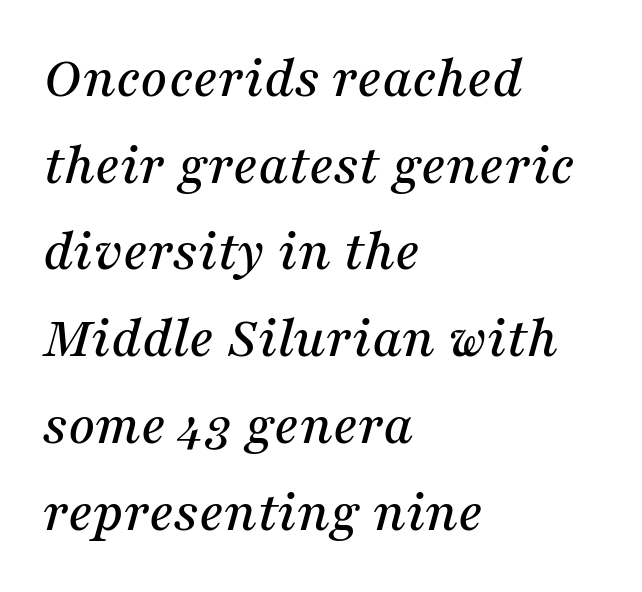
The image shows 59 px serif type, italic (leaning right); set left-aligned, normal line spacing (1.47x), normal letter spacing, not underlined; medium stroke contrast and a medium x-height.
